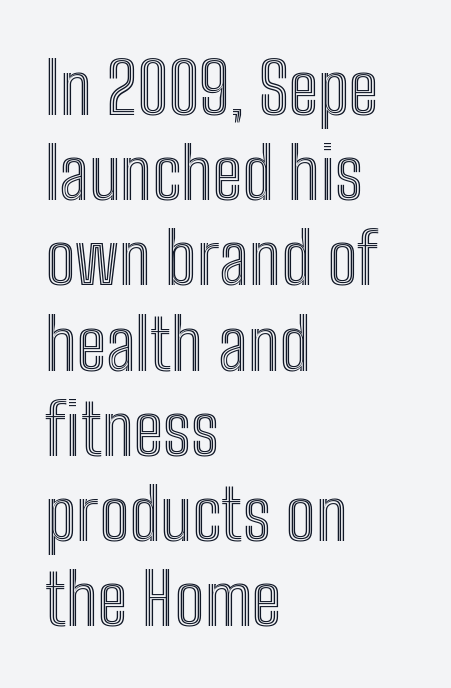
Letters rest on an invisible, unmarked baseline. Every row of glyphs begins at an identical x-position on the left. No extra tracking has been applied to these lines. A typesetter would mark this as roman, not italic.
